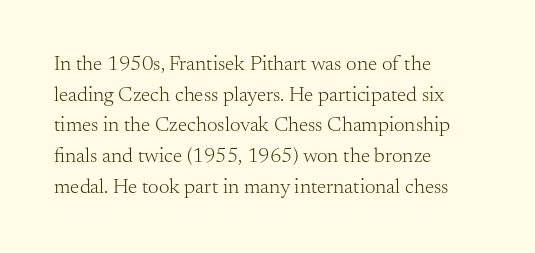
{"italic": "no", "bold": "no", "underline": "no", "align": "left", "line_spacing": "normal", "line_spacing_ratio": 1.46, "letter_spacing": "normal", "letter_spacing_em": 0.0, "glyph_px": 21}
